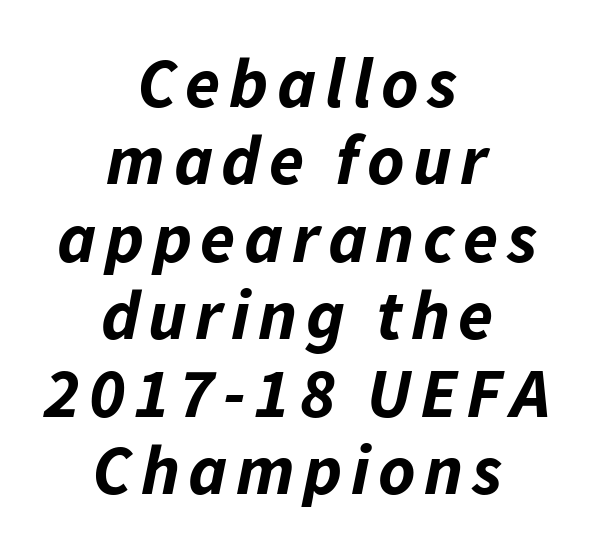
Q: Is the text bold? A: Yes.
Q: Is the text italic (slanted)? A: Yes, it leans right by about 11 degrees.
Q: Is the text underlined? A: No.
Q: How is the paragraph aligned? A: Centered.
Q: Is the spacing between lines tight, normal or loose? A: Tight.
Q: Width (condensed, normal, or wide)? A: Normal.
Q: Stroke contrast? A: Low.
Q: x-height? A: Medium.
Q: Monospaced? A: No.
